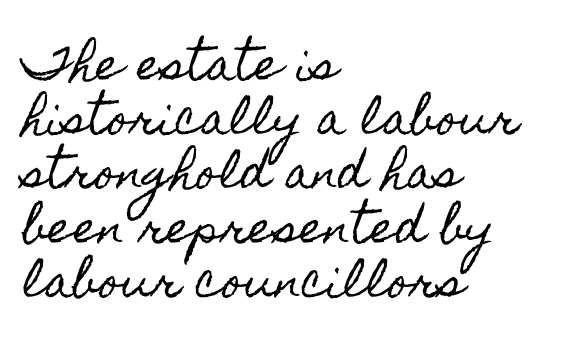
{"width": "condensed", "x_height": "small", "monospaced": "no", "underline": "no", "align": "left", "line_spacing": "normal", "line_spacing_ratio": 1.26, "letter_spacing": "normal", "letter_spacing_em": 0.0, "glyph_px": 43}
